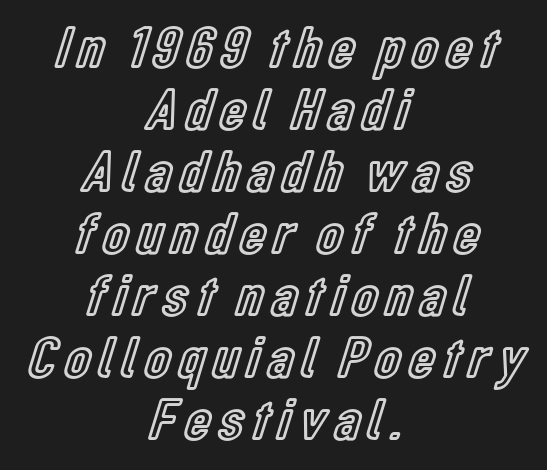
{"width": "condensed", "x_height": "medium", "monospaced": "no", "underline": "no", "align": "center", "line_spacing": "tight", "line_spacing_ratio": 1.05, "glyph_px": 59}
